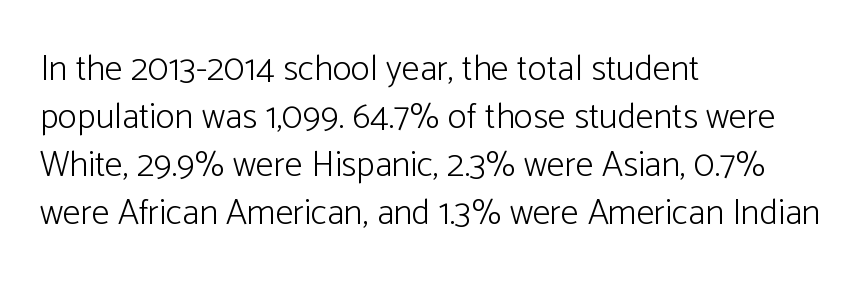
Q: Is the text bold? A: No.
Q: Is the text italic (slanted)? A: No, it is upright.
Q: Is the typeface a serif or a sans-serif typeface? A: Sans-serif.
Q: Is the text underlined? A: No.
Q: How is the paragraph aligned? A: Left-aligned.
Q: Is the spacing between letters normal or unusually wide? A: Normal.
Q: Is the spacing between lines tight, normal or loose? A: Normal.
Q: Width (condensed, normal, or wide)? A: Normal.
Q: Stroke contrast? A: Low.
Q: x-height? A: Medium.
Q: Monospaced? A: No.
